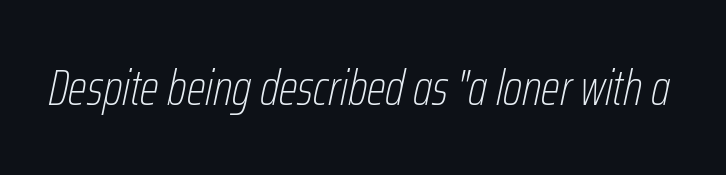
The image shows 50 px thin, condensed type, italic (leaning right); set normal letter spacing, not underlined; low stroke contrast and a medium x-height.
